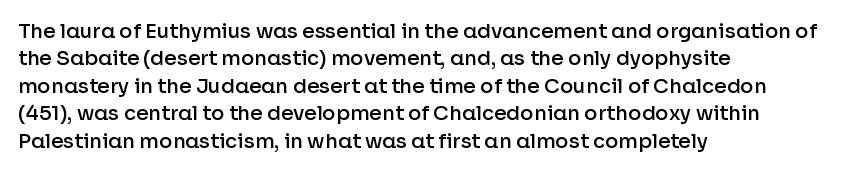
The specimen reads as upright at a glance. Each new line begins a customary step beneath the previous one. Has an underline been added? It has not. Its strokes are somewhat broadened, the hallmark of semibold type.
